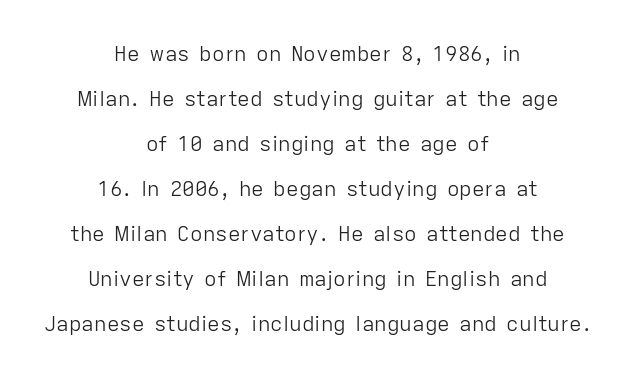
{"italic": "no", "bold": "no", "underline": "no", "align": "center", "line_spacing": "loose", "line_spacing_ratio": 2.14, "letter_spacing": "normal", "letter_spacing_em": 0.0, "glyph_px": 21}
